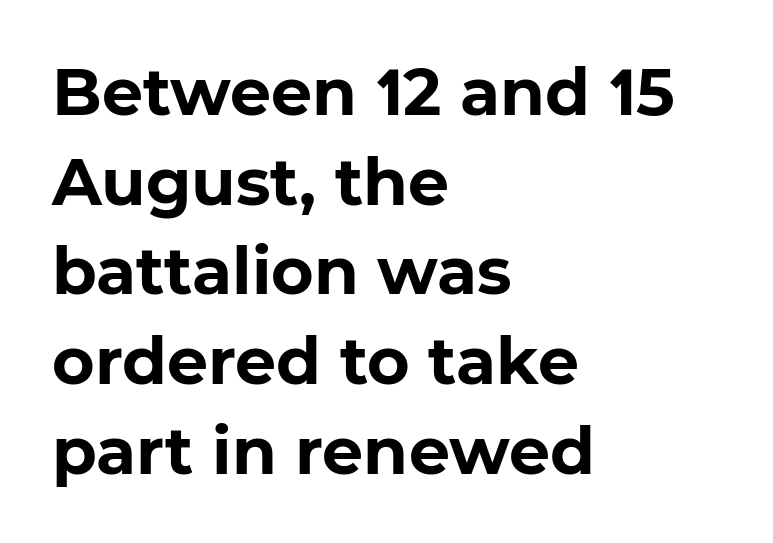
The image shows 65 px bold sans-serif type; set left-aligned, normal line spacing (1.38x), normal letter spacing, not underlined; low stroke contrast and a medium x-height.
